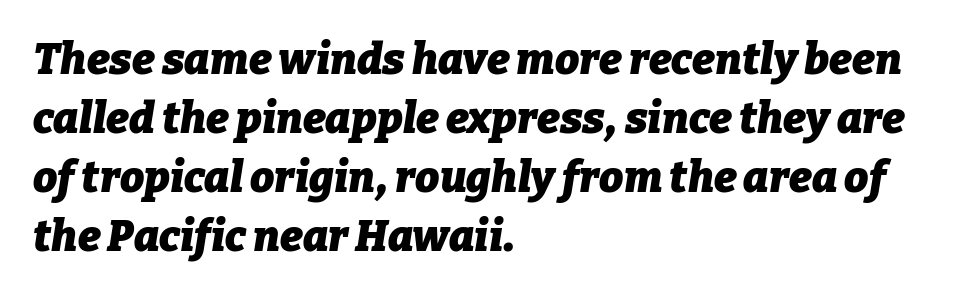
{"italic": "yes", "lean": "right", "slant_degrees": 9, "bold": "yes", "weight": "heavy", "width": "normal", "stroke_contrast": "low", "x_height": "medium", "monospaced": "no", "underline": "no", "align": "left", "line_spacing": "normal", "line_spacing_ratio": 1.37, "letter_spacing": "normal", "letter_spacing_em": 0.0, "glyph_px": 43}
